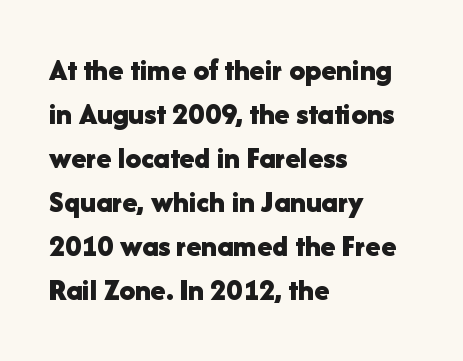
{"serif": "no", "italic": "no", "bold": "yes", "weight": "bold", "width": "normal", "stroke_contrast": "low", "x_height": "medium", "monospaced": "no", "underline": "no", "align": "left", "line_spacing": "normal", "line_spacing_ratio": 1.42, "letter_spacing": "normal", "letter_spacing_em": 0.0, "glyph_px": 31}
